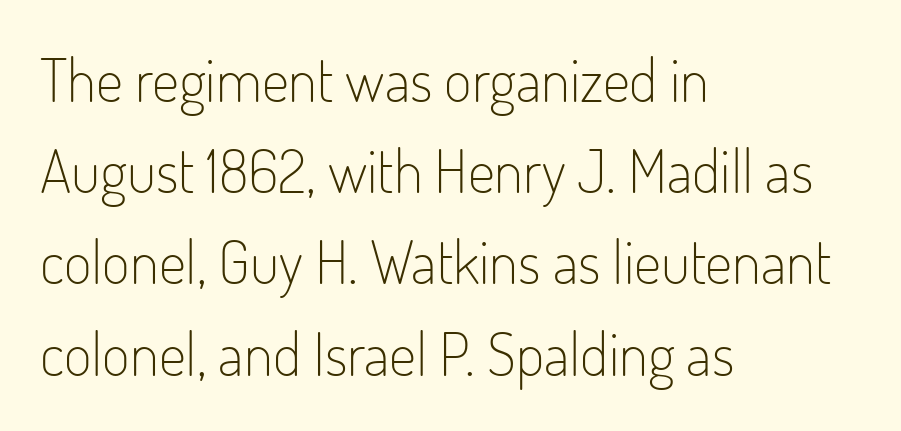
Q: Is the text bold? A: No.
Q: Is the text italic (slanted)? A: No, it is upright.
Q: Is the typeface a serif or a sans-serif typeface? A: Sans-serif.
Q: Is the text underlined? A: No.
Q: How is the paragraph aligned? A: Left-aligned.
Q: Is the spacing between letters normal or unusually wide? A: Normal.
Q: Is the spacing between lines tight, normal or loose? A: Normal.
Q: Width (condensed, normal, or wide)? A: Condensed.
Q: Stroke contrast? A: Low.
Q: x-height? A: Small.
Q: Monospaced? A: No.
